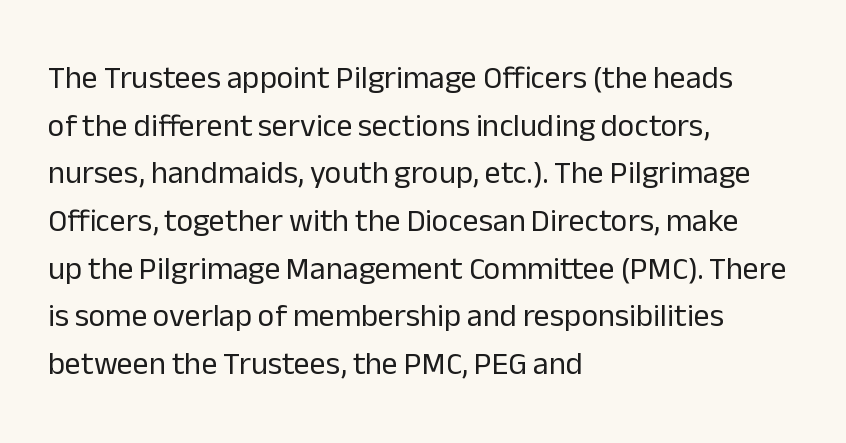
{"serif": "no", "italic": "no", "bold": "no", "weight": "regular", "width": "normal", "stroke_contrast": "low", "x_height": "medium", "monospaced": "no", "underline": "no", "align": "left", "line_spacing": "normal", "line_spacing_ratio": 1.49, "letter_spacing": "normal", "letter_spacing_em": 0.0, "glyph_px": 32}
